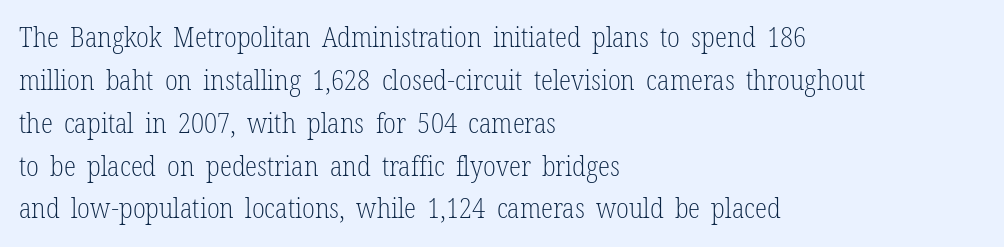
Quick note: underline off. Upright lettering throughout. Old-style or modern, the face here clearly has serifs. Is the block centered? No — it sits flush against the left margin. Honestly, the row spacing looks completely unremarkable.
